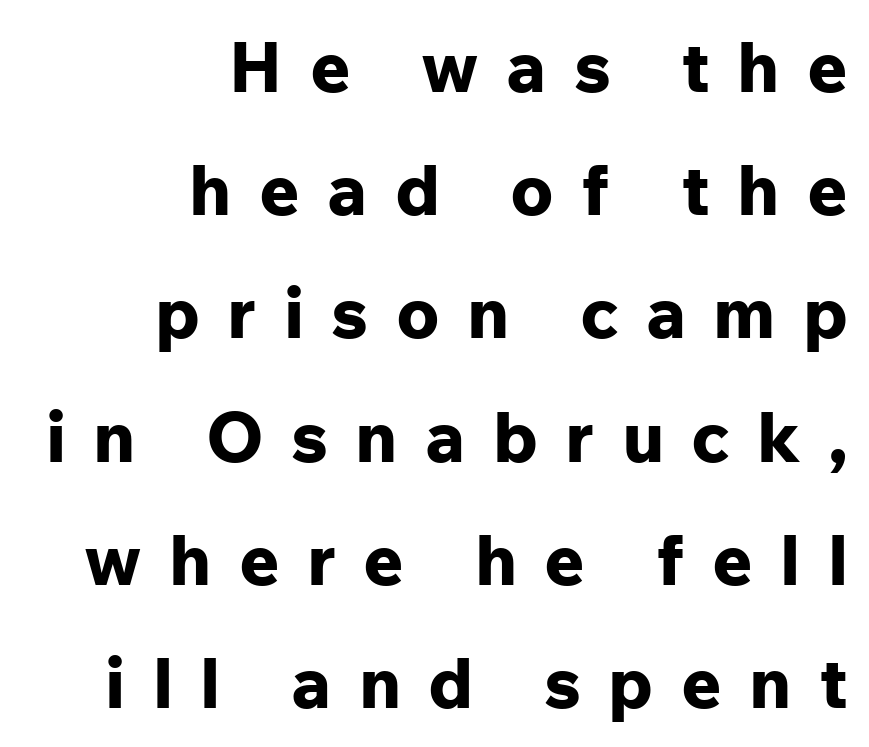
Q: Is the text bold? A: Yes.
Q: Is the text italic (slanted)? A: No, it is upright.
Q: Is the typeface a serif or a sans-serif typeface? A: Sans-serif.
Q: Is the text underlined? A: No.
Q: How is the paragraph aligned? A: Right-aligned.
Q: Is the spacing between letters normal or unusually wide? A: Unusually wide.
Q: Width (condensed, normal, or wide)? A: Normal.
Q: Stroke contrast? A: Low.
Q: x-height? A: Medium.
Q: Monospaced? A: No.
